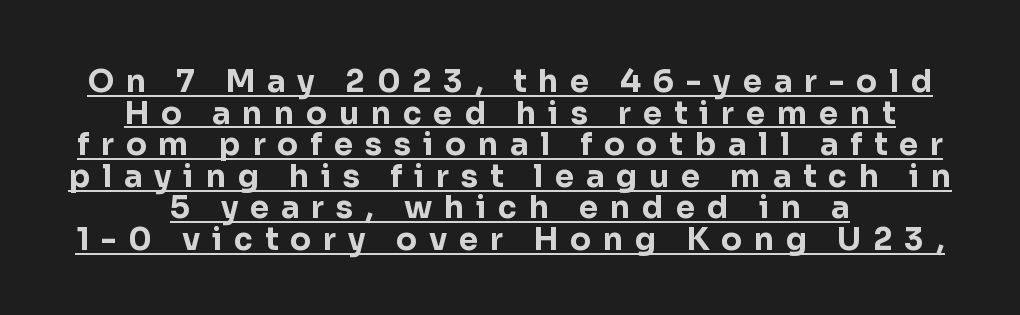
Stroke thickness is high; the sample reads as a true bold. Unlike italic type, these characters show no tilt at all. Does the leading feel generous? Not at all — it's pinched. The gaps between neighbouring characters are conspicuously large.
